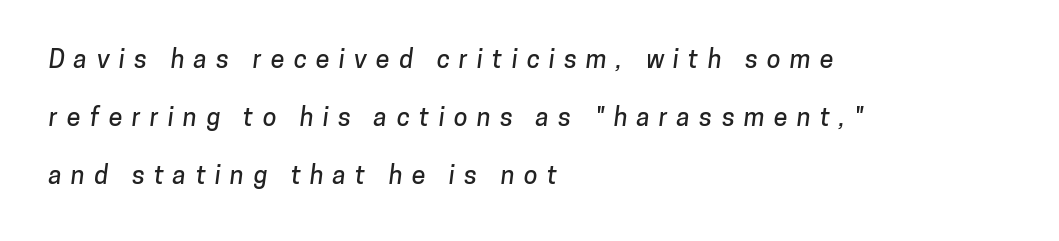
Q: Is the text underlined? A: No.
Q: How is the paragraph aligned? A: Left-aligned.
Q: Is the spacing between letters normal or unusually wide? A: Unusually wide.
Q: Is the spacing between lines tight, normal or loose? A: Loose.
